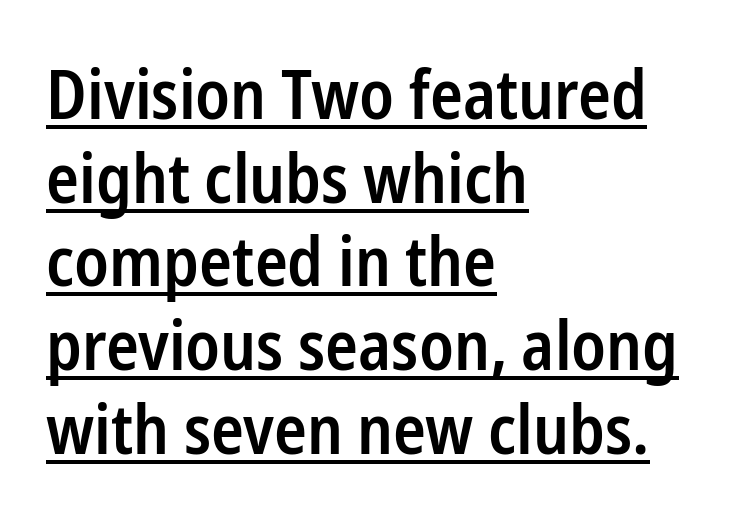
The image shows 68 px semibold, condensed sans-serif type, upright; set left-aligned, line spacing 1.23x, normal letter spacing, underlined; low stroke contrast and a medium x-height.
